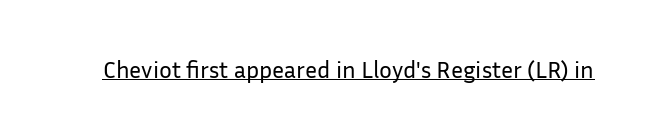
{"italic": "no", "bold": "no", "underline": "yes", "letter_spacing": "normal", "letter_spacing_em": 0.0, "glyph_px": 24}
